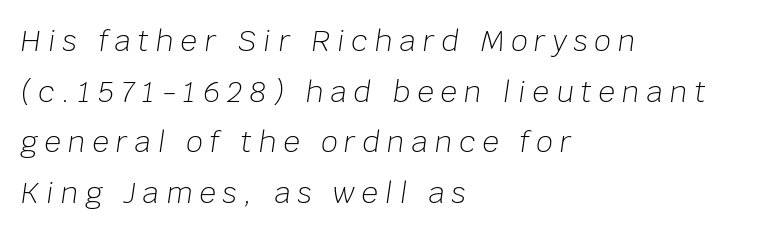
{"italic": "yes", "lean": "right", "slant_degrees": 8, "bold": "no", "weight": "light", "width": "normal", "stroke_contrast": "low", "x_height": "large", "monospaced": "no", "underline": "no", "align": "left", "line_spacing_ratio": 1.75, "letter_spacing": "wide", "letter_spacing_em": 0.24, "glyph_px": 29}
